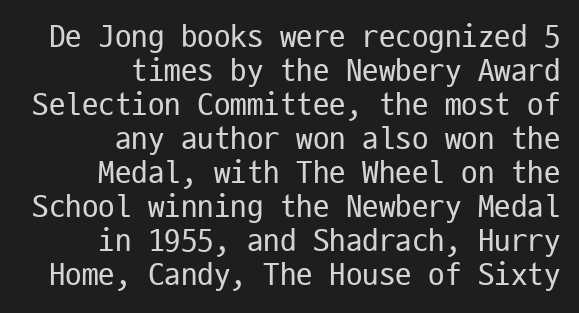
Q: Is the text bold? A: No.
Q: Is the text italic (slanted)? A: No, it is upright.
Q: Is the typeface a serif or a sans-serif typeface? A: Sans-serif.
Q: Is the text underlined? A: No.
Q: How is the paragraph aligned? A: Right-aligned.
Q: Is the spacing between letters normal or unusually wide? A: Normal.
Q: Is the spacing between lines tight, normal or loose? A: Tight.
Q: Width (condensed, normal, or wide)? A: Condensed.
Q: Stroke contrast? A: Low.
Q: x-height? A: Medium.
Q: Monospaced? A: Yes.
